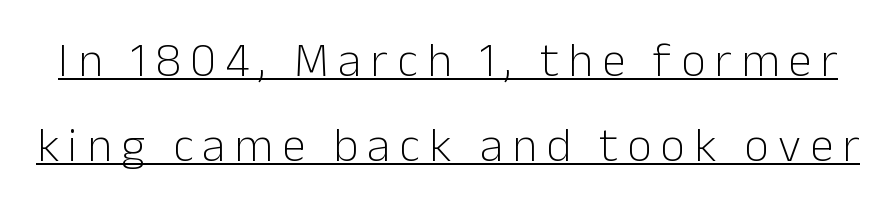
{"serif": "no", "italic": "no", "bold": "no", "weight": "light", "width": "normal", "stroke_contrast": "low", "x_height": "medium", "monospaced": "no", "underline": "yes", "line_spacing_ratio": 1.77, "glyph_px": 48}
